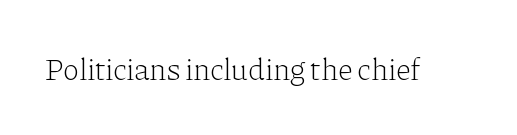
{"serif": "yes", "italic": "no", "bold": "no", "weight": "light", "width": "normal", "stroke_contrast": "low", "x_height": "medium", "monospaced": "no", "underline": "no", "letter_spacing": "normal", "letter_spacing_em": 0.0, "glyph_px": 31}
